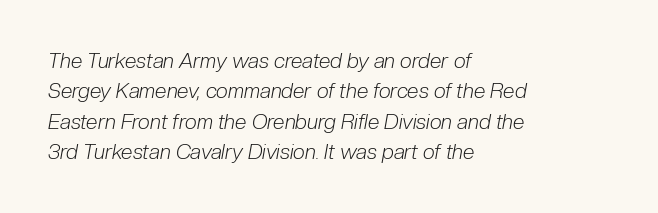
Q: Is the text bold? A: No.
Q: Is the text italic (slanted)? A: Yes, it leans right by about 10 degrees.
Q: Is the text underlined? A: No.
Q: How is the paragraph aligned? A: Left-aligned.
Q: Is the spacing between letters normal or unusually wide? A: Normal.
Q: Is the spacing between lines tight, normal or loose? A: Normal.
